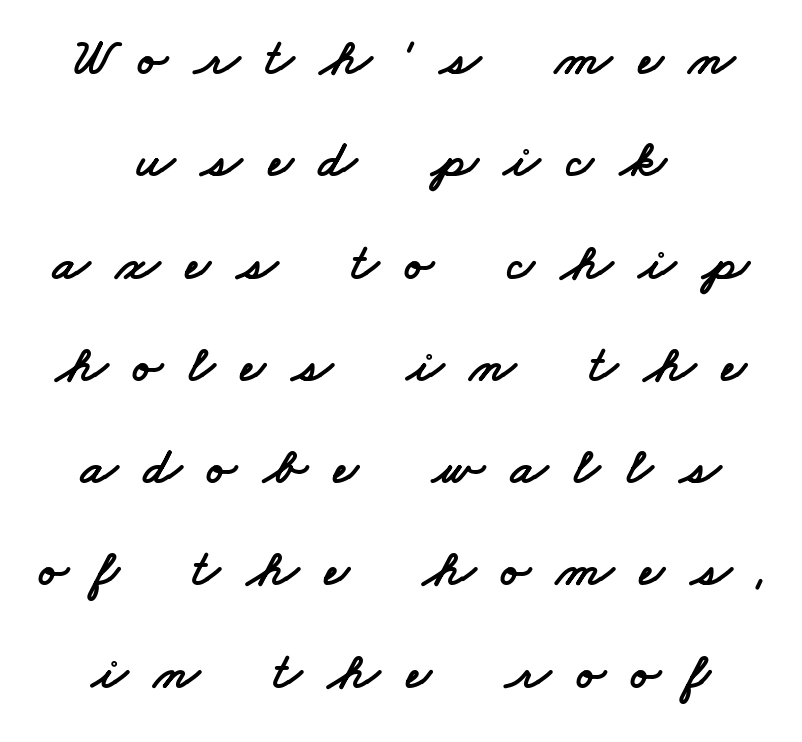
Q: Is the typeface a serif or a sans-serif typeface? A: Sans-serif.
Q: Is the text underlined? A: No.
Q: How is the paragraph aligned? A: Centered.
Q: Is the spacing between letters normal or unusually wide? A: Unusually wide.
Q: Is the spacing between lines tight, normal or loose? A: Loose.
Q: Width (condensed, normal, or wide)? A: Wide.
Q: Stroke contrast? A: Low.
Q: x-height? A: Small.
Q: Monospaced? A: No.
